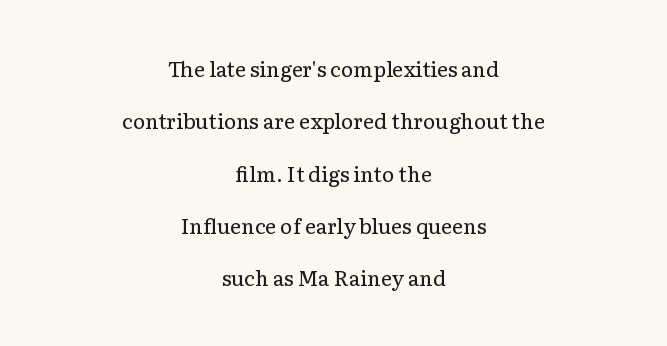
Q: Is the text bold? A: No.
Q: Is the text italic (slanted)? A: No, it is upright.
Q: Is the text underlined? A: No.
Q: How is the paragraph aligned? A: Centered.
Q: Is the spacing between letters normal or unusually wide? A: Normal.
Q: Is the spacing between lines tight, normal or loose? A: Loose.
